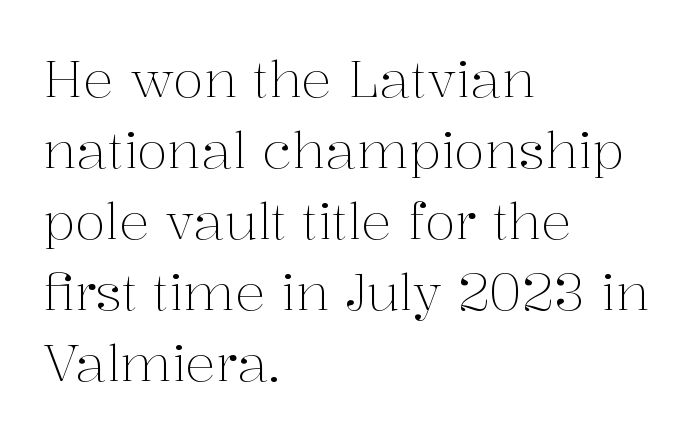
The image shows 51 px light serif type, upright; set left-aligned, normal line spacing (1.39x), normal letter spacing, not underlined; medium stroke contrast and a medium x-height.
